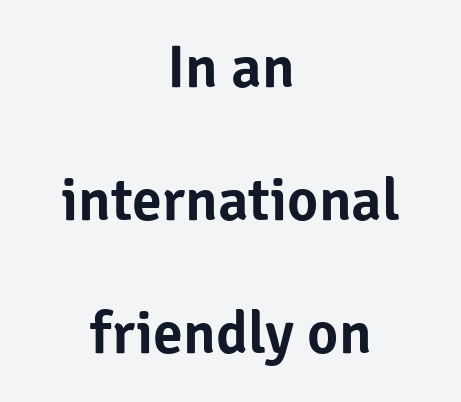
The image shows 60 px sans-serif type, upright; set centered, loose line spacing (2.22x), normal letter spacing, not underlined; low stroke contrast and a medium x-height.
